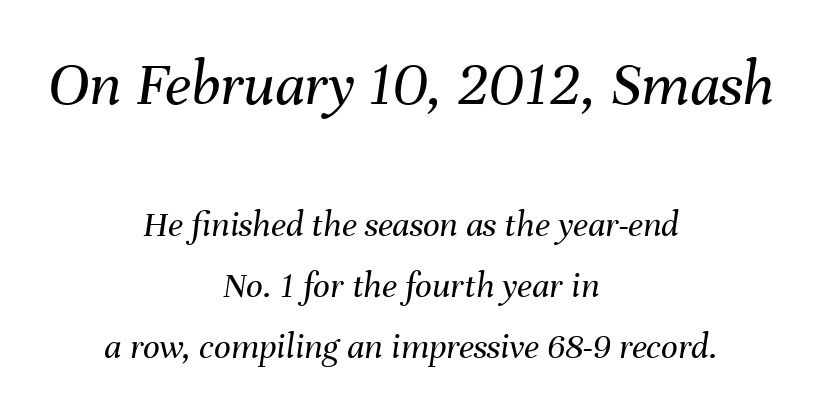
There is no visible air inserted between adjacent glyphs. Teacher's note: observe the equal gaps on both sides — that is centered alignment. The weight tops out at a normal text grade. The face used here appears at its bigger size in the upper chunk. Type without underlining.
